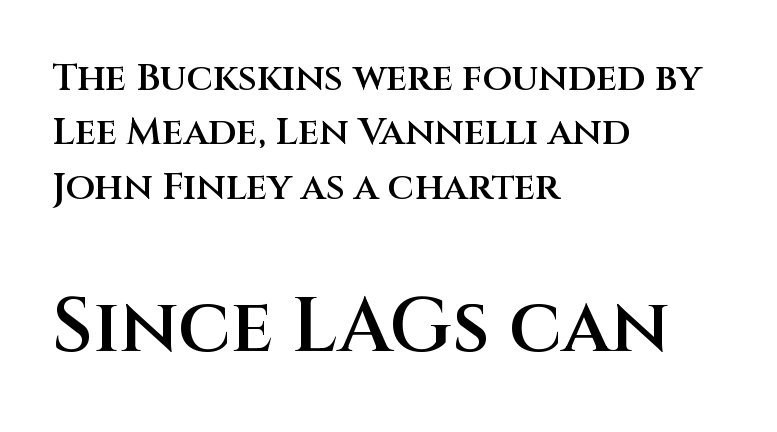
{"serif": "no", "italic": "no", "bold": "semi", "weight": "semibold", "width": "normal", "stroke_contrast": "medium", "x_height": "large", "monospaced": "no", "underline": "no", "align": "left", "line_spacing": "normal", "line_spacing_ratio": 1.43, "letter_spacing": "normal", "letter_spacing_em": 0.0, "larger_block": "second", "size_ratio": 2.0, "glyph_px": 76}
